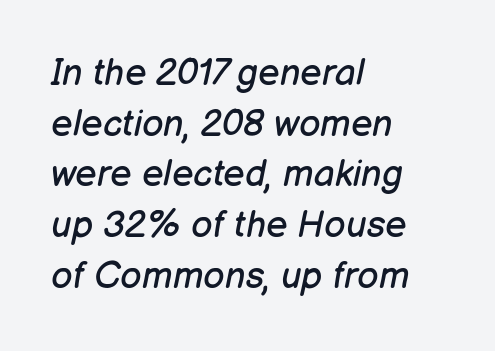
The paragraph has a hard left edge and a soft right edge. A typesetter would call this leading conventional body-copy spacing. Yep, that's italic — everything's leaning. The space beneath each line is pristine and unruled. These glyphs show unthickened strokes, regular width or finer. The passage shown is typed in a proportional face where columns would drift.
